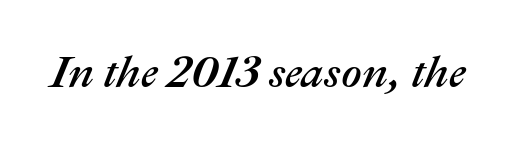
The letters advance in unequal steps, a hallmark of proportional type. The axis of the letterforms is tilted away from vertical. Only glyphs here, with clear space below each row. Standard letterfit; no display-style spreading of the glyphs.
